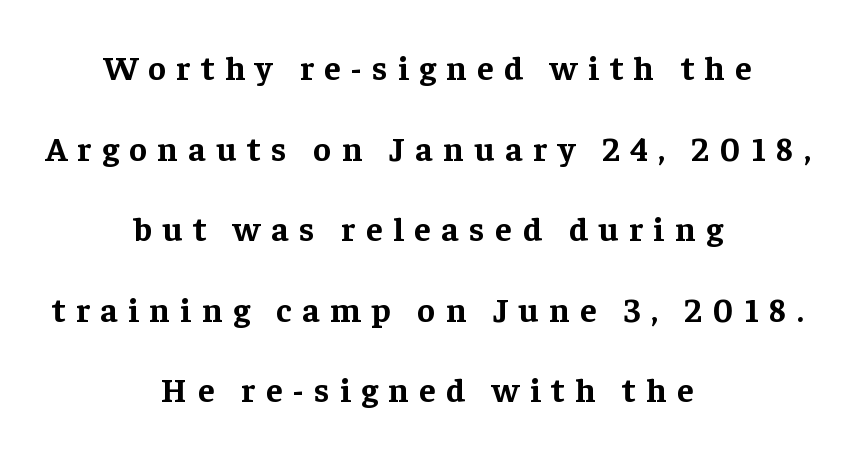
The image shows 34 px bold serif type, upright; set centered, loose line spacing (2.37x), unusually wide letter spacing (+0.31 em), not underlined; low stroke contrast and a medium x-height.
